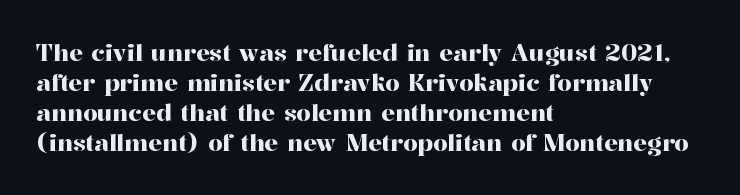
{"italic": "no", "underline": "no", "align": "left", "line_spacing": "normal", "line_spacing_ratio": 1.31, "letter_spacing": "normal", "letter_spacing_em": 0.0, "glyph_px": 23}
